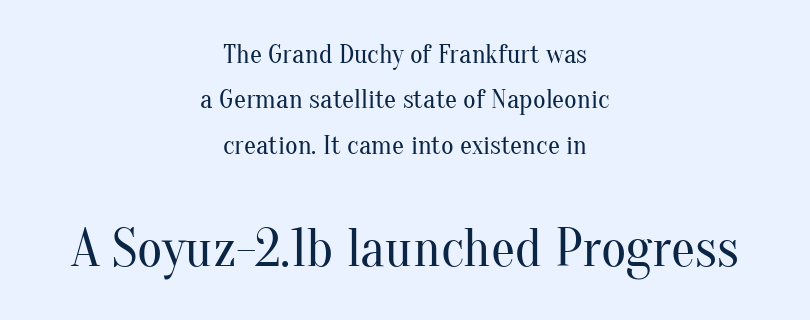
Q: Is the text bold? A: No.
Q: Is the text italic (slanted)? A: No, it is upright.
Q: Is the typeface a serif or a sans-serif typeface? A: Serif.
Q: Is the text underlined? A: No.
Q: How is the paragraph aligned? A: Centered.
Q: Is the spacing between letters normal or unusually wide? A: Normal.
Q: Is the spacing between lines tight, normal or loose? A: Normal.
Q: Which block of text is set in a larger size, the first (top) or the second (bottom)? A: The second (bottom) one.
Q: Width (condensed, normal, or wide)? A: Normal.
Q: Stroke contrast? A: Medium.
Q: x-height? A: Small.
Q: Monospaced? A: No.
